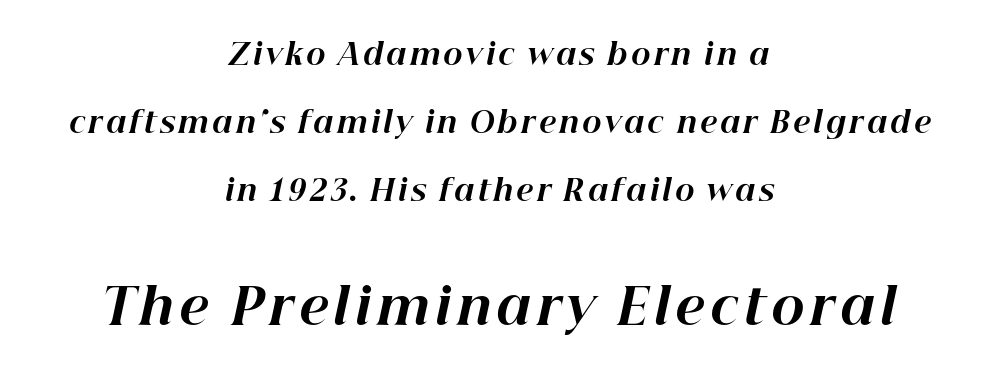
Q: Is the text bold? A: Yes.
Q: Is the text italic (slanted)? A: Yes, it leans right by about 12 degrees.
Q: Is the text underlined? A: No.
Q: How is the paragraph aligned? A: Centered.
Q: Is the spacing between lines tight, normal or loose? A: Loose.
Q: Which block of text is set in a larger size, the first (top) or the second (bottom)? A: The second (bottom) one.
Q: Width (condensed, normal, or wide)? A: Normal.
Q: Stroke contrast? A: High.
Q: x-height? A: Medium.
Q: Monospaced? A: No.
